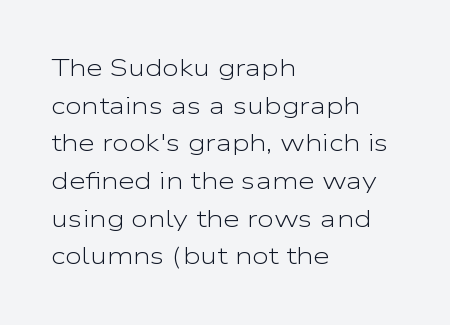
Q: Is the text bold? A: No.
Q: Is the text italic (slanted)? A: No, it is upright.
Q: Is the text underlined? A: No.
Q: How is the paragraph aligned? A: Left-aligned.
Q: Is the spacing between letters normal or unusually wide? A: Normal.
Q: Is the spacing between lines tight, normal or loose? A: Normal.
